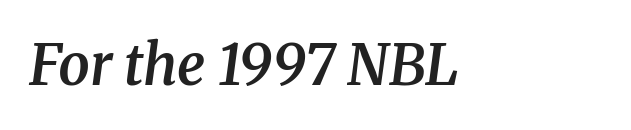
Q: Is the text bold? A: Semi-bold.
Q: Is the text italic (slanted)? A: Yes, it leans right by about 8 degrees.
Q: Is the typeface a serif or a sans-serif typeface? A: Serif.
Q: Is the text underlined? A: No.
Q: How is the paragraph aligned? A: Left-aligned.
Q: Is the spacing between letters normal or unusually wide? A: Normal.
Q: Width (condensed, normal, or wide)? A: Normal.
Q: Stroke contrast? A: Medium.
Q: x-height? A: Medium.
Q: Monospaced? A: No.
